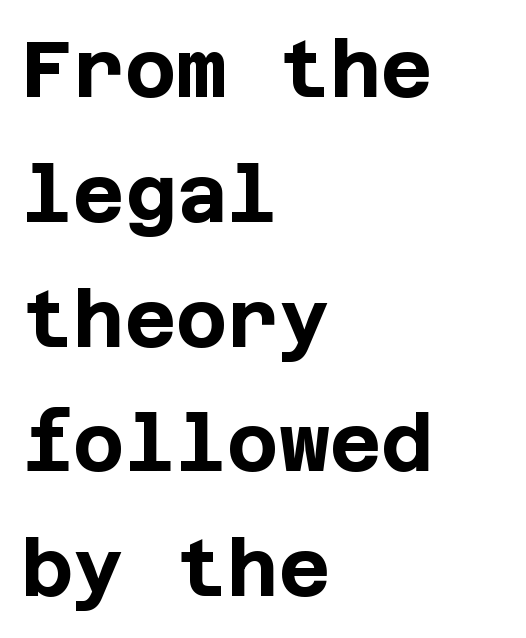
The image shows 79 px bold sans-serif type, upright; set left-aligned, normal line spacing (1.58x), normal letter spacing, not underlined; low stroke contrast and a large x-height.
